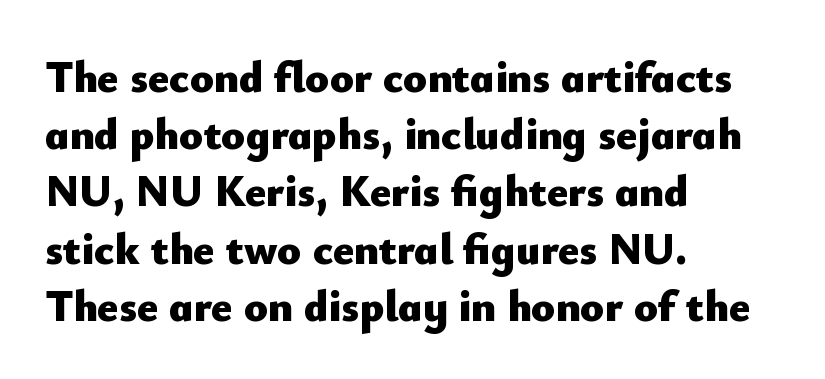
Q: Is the text bold? A: Yes.
Q: Is the text italic (slanted)? A: No, it is upright.
Q: Is the typeface a serif or a sans-serif typeface? A: Sans-serif.
Q: Is the text underlined? A: No.
Q: How is the paragraph aligned? A: Left-aligned.
Q: Is the spacing between letters normal or unusually wide? A: Normal.
Q: Is the spacing between lines tight, normal or loose? A: Normal.
Q: Width (condensed, normal, or wide)? A: Normal.
Q: Stroke contrast? A: Low.
Q: x-height? A: Small.
Q: Monospaced? A: No.
